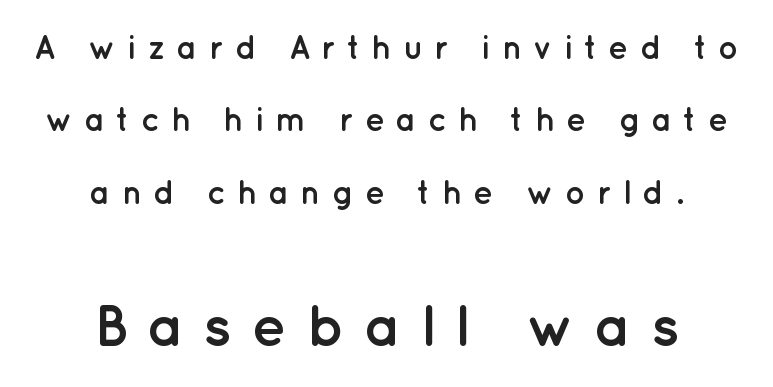
Q: Is the text bold? A: Yes.
Q: Is the text italic (slanted)? A: No, it is upright.
Q: Is the typeface a serif or a sans-serif typeface? A: Sans-serif.
Q: Is the text underlined? A: No.
Q: How is the paragraph aligned? A: Centered.
Q: Is the spacing between letters normal or unusually wide? A: Unusually wide.
Q: Is the spacing between lines tight, normal or loose? A: Loose.
Q: Which block of text is set in a larger size, the first (top) or the second (bottom)? A: The second (bottom) one.
Q: Width (condensed, normal, or wide)? A: Normal.
Q: Stroke contrast? A: Low.
Q: x-height? A: Medium.
Q: Monospaced? A: No.
